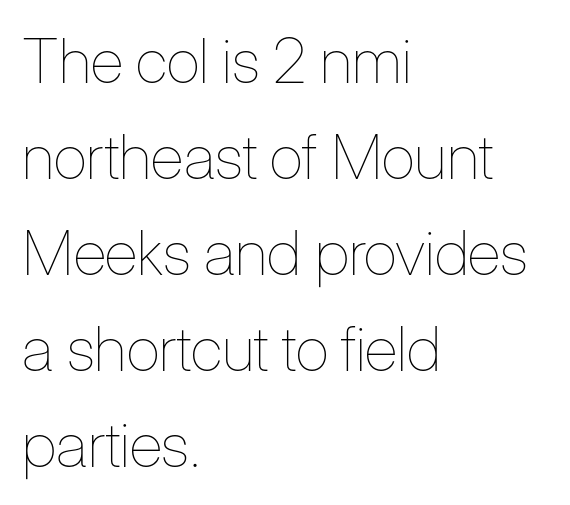
The image shows 62 px thin, condensed type, upright; set left-aligned, normal line spacing (1.55x), normal letter spacing, not underlined; low stroke contrast and a medium x-height.
